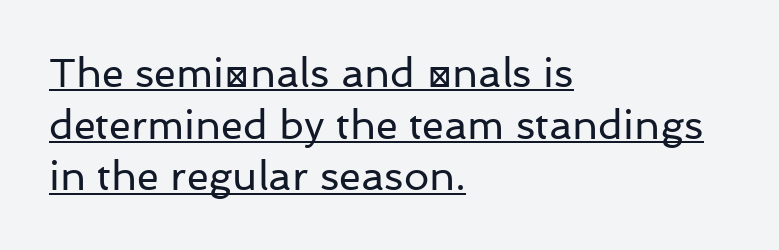
Q: Is the text bold? A: No.
Q: Is the text italic (slanted)? A: No, it is upright.
Q: Is the typeface a serif or a sans-serif typeface? A: Sans-serif.
Q: Is the text underlined? A: Yes.
Q: How is the paragraph aligned? A: Left-aligned.
Q: Is the spacing between letters normal or unusually wide? A: Normal.
Q: Is the spacing between lines tight, normal or loose? A: Normal.
Q: Width (condensed, normal, or wide)? A: Normal.
Q: Stroke contrast? A: Low.
Q: x-height? A: Medium.
Q: Monospaced? A: No.
